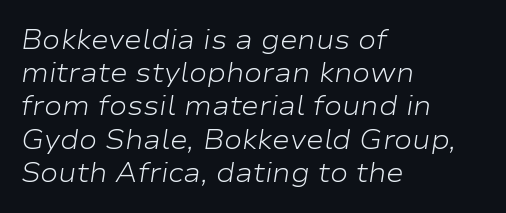
Is the stroke heavy? The answer is a plain regular-or-lighter. The rendering anchors every line to the left-hand side. Nobody touched the tracking dial on this one. Is the type slanted? Yes — the strokes lean at a clear angle.
